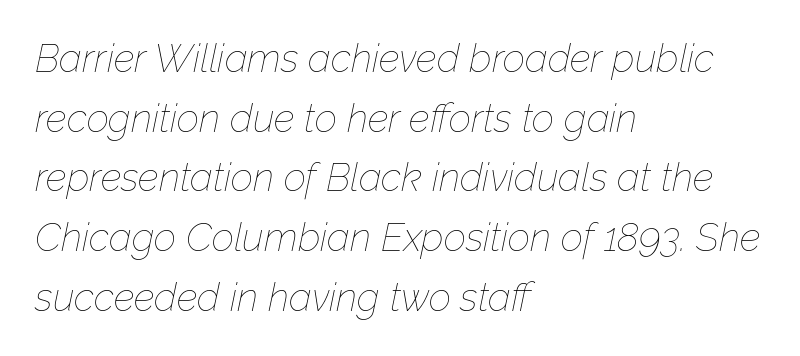
Q: Is the text bold? A: No.
Q: Is the text italic (slanted)? A: Yes, it leans right by about 12 degrees.
Q: Is the text underlined? A: No.
Q: How is the paragraph aligned? A: Left-aligned.
Q: Is the spacing between letters normal or unusually wide? A: Normal.
Q: Is the spacing between lines tight, normal or loose? A: Normal.
Q: Width (condensed, normal, or wide)? A: Normal.
Q: Stroke contrast? A: Low.
Q: x-height? A: Medium.
Q: Monospaced? A: No.
